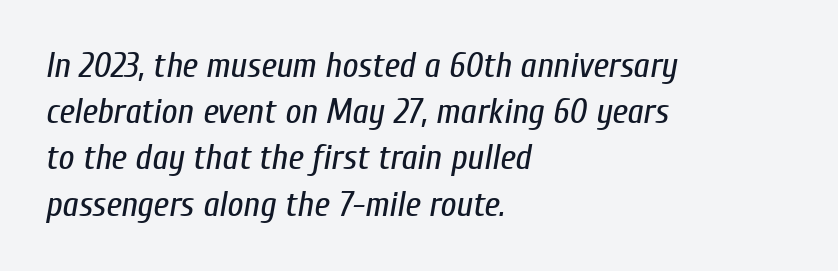
A typesetter would call this proportional, since set widths differ per character. Summary of weight: not heavy and not bold. The typesetter chose a ragged-right arrangement here. Clear beneath every line of the passage.
